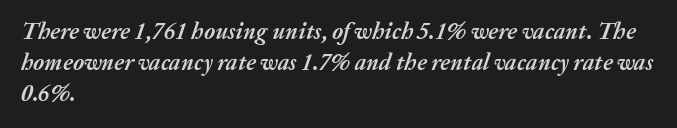
The image shows 23 px bold type, italic (leaning right); set left-aligned, normal line spacing (1.34x), normal letter spacing, not underlined.
